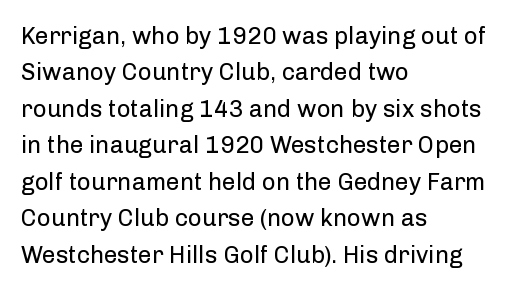
Q: Is the text bold? A: No.
Q: Is the text italic (slanted)? A: No, it is upright.
Q: Is the text underlined? A: No.
Q: How is the paragraph aligned? A: Left-aligned.
Q: Is the spacing between letters normal or unusually wide? A: Normal.
Q: Is the spacing between lines tight, normal or loose? A: Normal.
